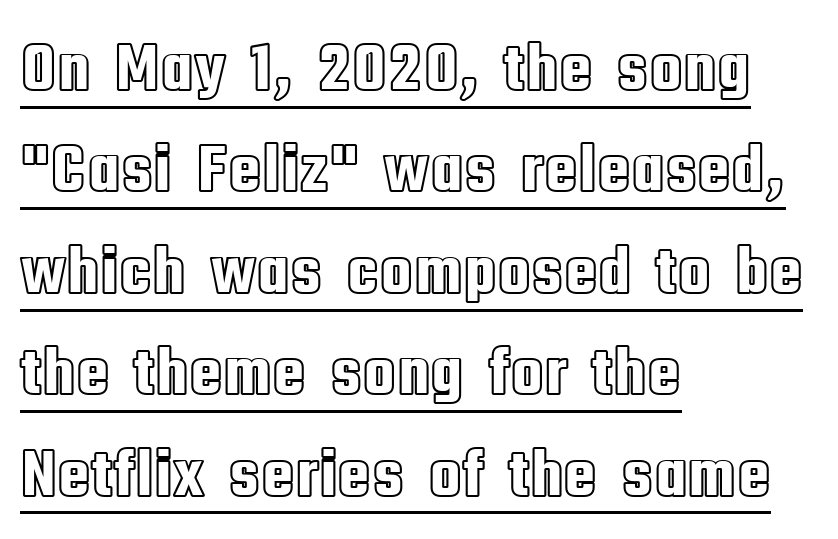
Each word holds together tightly as a unit, with standard inter-letter gaps. The passage shown is typed in a proportional face where columns would drift. The face used here appears with an underline applied. Does the lettering tilt? It doesn't — this is upright. Every row of glyphs begins at an identical x-position on the left. Does the leading feel generous? No, just average.
